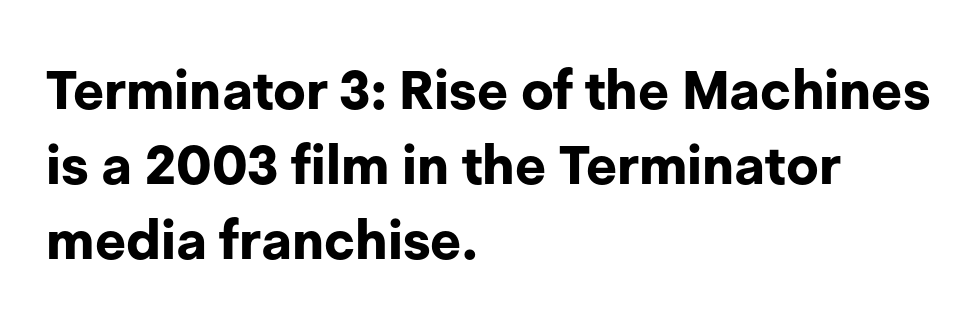
{"serif": "no", "italic": "no", "bold": "yes", "weight": "bold", "width": "normal", "stroke_contrast": "low", "x_height": "medium", "monospaced": "no", "underline": "no", "align": "left", "line_spacing": "normal", "line_spacing_ratio": 1.39, "letter_spacing": "normal", "letter_spacing_em": 0.0, "glyph_px": 54}
